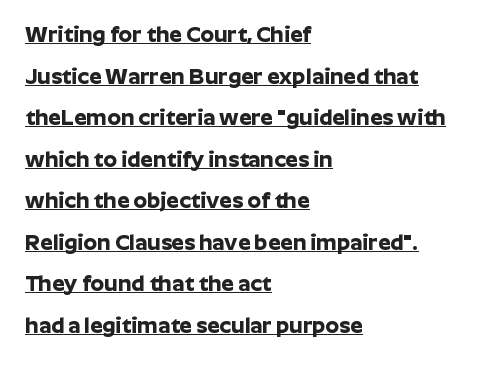
The image shows 22 px bold type, upright; set left-aligned, line spacing 1.89x, normal letter spacing, underlined.
